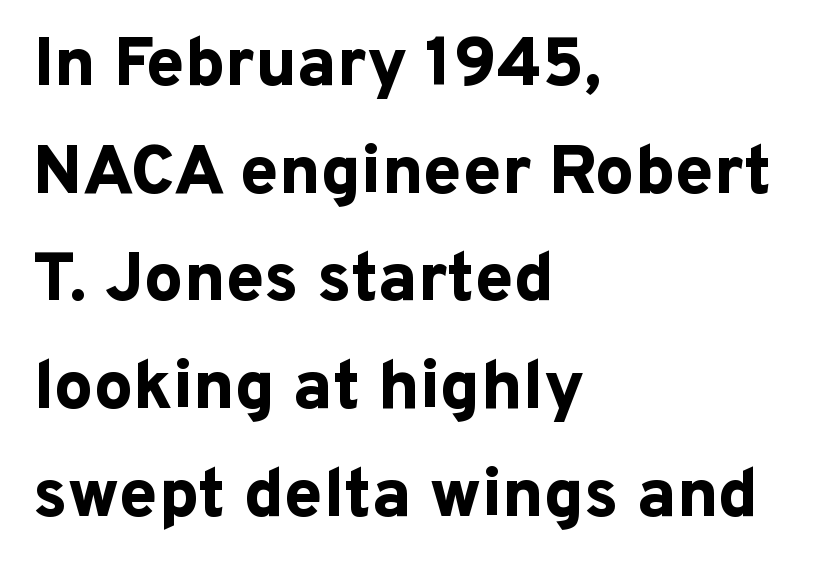
{"serif": "no", "italic": "no", "bold": "yes", "weight": "bold", "width": "normal", "stroke_contrast": "low", "x_height": "medium", "monospaced": "no", "underline": "no", "align": "left", "line_spacing": "normal", "line_spacing_ratio": 1.56, "letter_spacing": "normal", "letter_spacing_em": 0.0, "glyph_px": 69}
